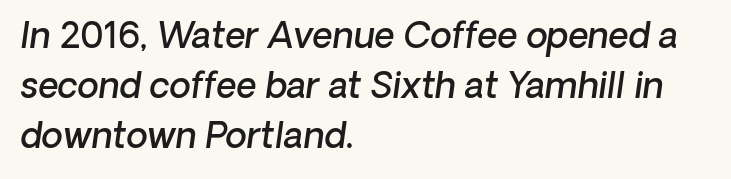
{"serif": "no", "bold": "semi", "weight": "semibold", "width": "normal", "stroke_contrast": "low", "x_height": "medium", "monospaced": "no", "underline": "no", "align": "left", "line_spacing": "normal", "line_spacing_ratio": 1.43, "letter_spacing": "normal", "letter_spacing_em": 0.0, "glyph_px": 35}
